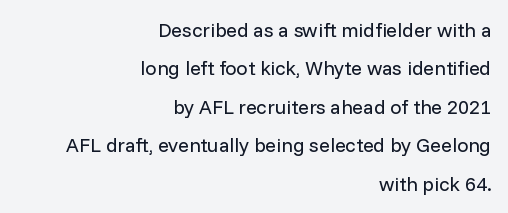
{"italic": "no", "bold": "no", "underline": "no", "align": "right", "line_spacing": "loose", "line_spacing_ratio": 1.92, "letter_spacing": "normal", "letter_spacing_em": 0.0, "glyph_px": 20}
